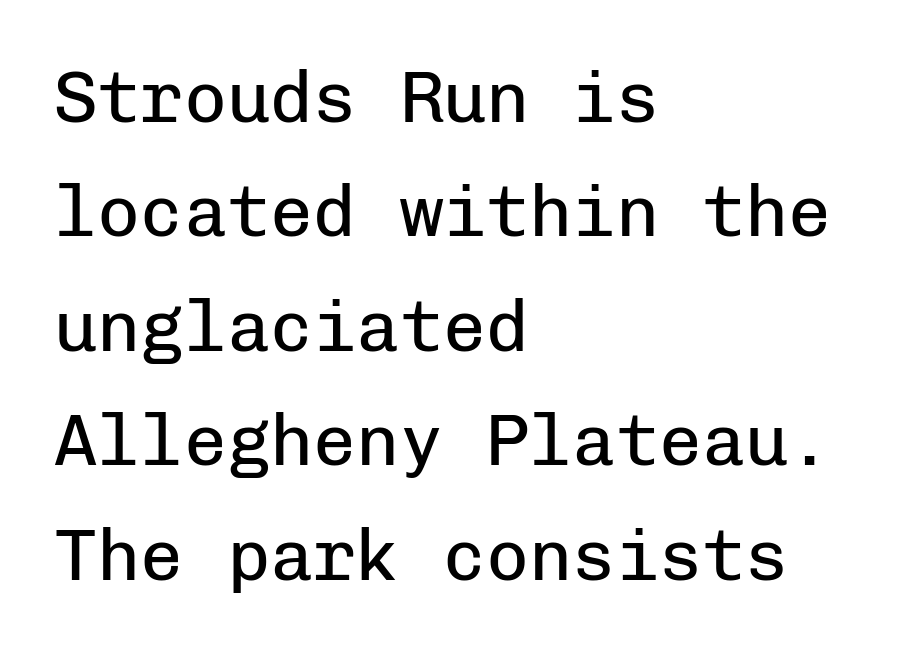
{"serif": "no", "italic": "no", "bold": "no", "weight": "regular", "width": "normal", "stroke_contrast": "low", "x_height": "medium", "monospaced": "yes", "underline": "no", "align": "left", "line_spacing": "normal", "line_spacing_ratio": 1.59, "letter_spacing": "normal", "letter_spacing_em": 0.0, "glyph_px": 72}
